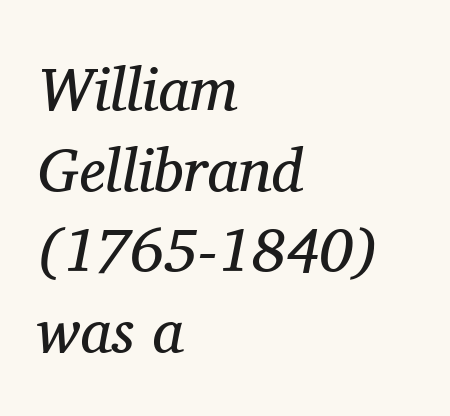
Unbolded letterforms with no extra heft. The letters sit at their default tracking, neither squeezed nor spread. Line beginnings align vertically; line endings do not. Bare-footed words on every line. A serif font was chosen for this passage. The face used here is proportionally spaced, like ordinary book or web type.
